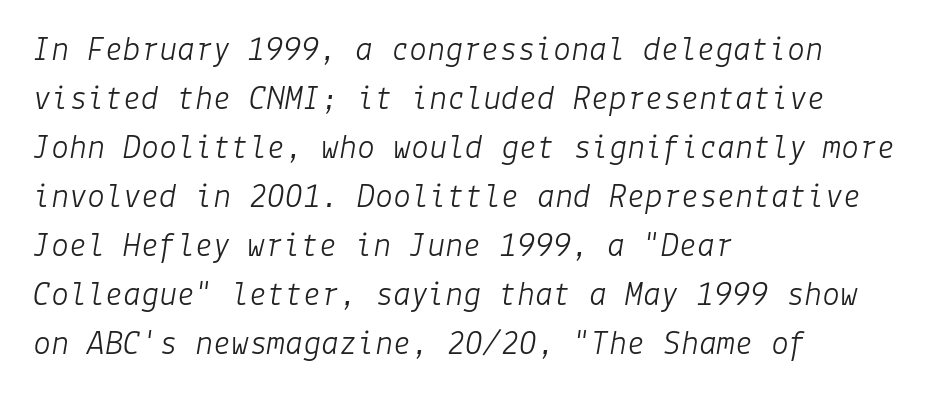
Q: Is the text bold? A: No.
Q: Is the text italic (slanted)? A: Yes, it leans right by about 9 degrees.
Q: Is the text underlined? A: No.
Q: How is the paragraph aligned? A: Left-aligned.
Q: Is the spacing between letters normal or unusually wide? A: Normal.
Q: Is the spacing between lines tight, normal or loose? A: Normal.
Q: Width (condensed, normal, or wide)? A: Normal.
Q: Stroke contrast? A: Low.
Q: x-height? A: Medium.
